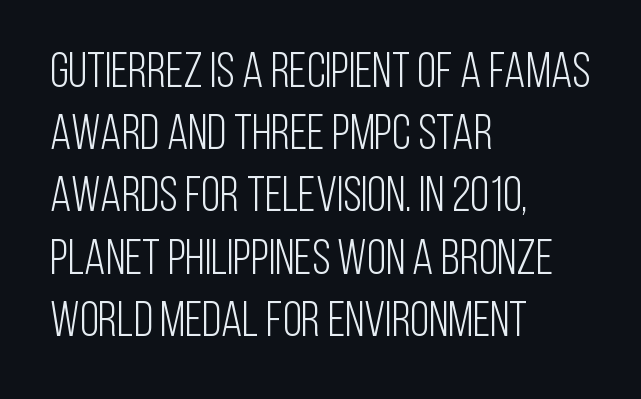
A roman cut, with each character standing at attention. Words appear dense and cohesive because spacing is normal. The typesetting does not lean heavy: it is not bold. Nothing sits at the stroke ends, so this counts as sans-serif.
